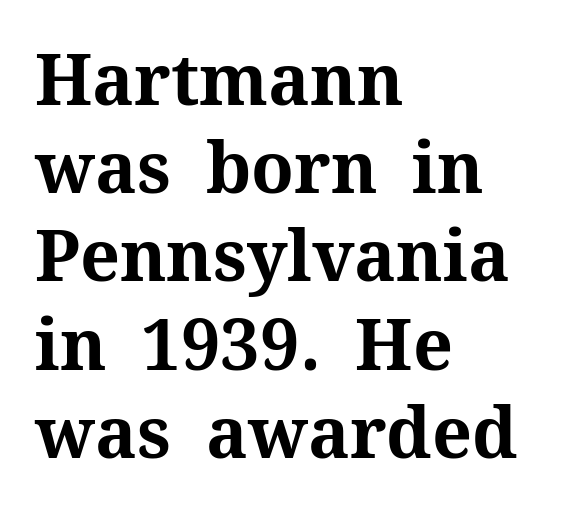
{"serif": "yes", "italic": "no", "bold": "yes", "weight": "bold", "width": "normal", "stroke_contrast": "medium", "x_height": "medium", "monospaced": "no", "underline": "no", "align": "left", "line_spacing": "normal", "line_spacing_ratio": 1.26, "letter_spacing": "normal", "letter_spacing_em": 0.0, "glyph_px": 70}
